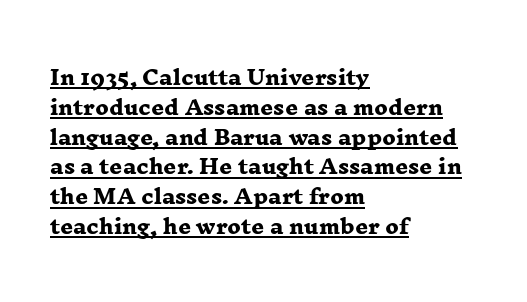
{"bold": "yes", "underline": "yes", "align": "left", "line_spacing": "normal", "line_spacing_ratio": 1.49, "letter_spacing": "normal", "letter_spacing_em": 0.0, "glyph_px": 20}
